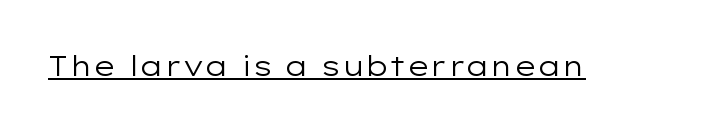
{"serif": "no", "italic": "no", "bold": "no", "weight": "regular", "width": "wide", "stroke_contrast": "low", "x_height": "medium", "monospaced": "no", "underline": "yes", "letter_spacing": "normal", "letter_spacing_em": 0.0, "glyph_px": 28}
